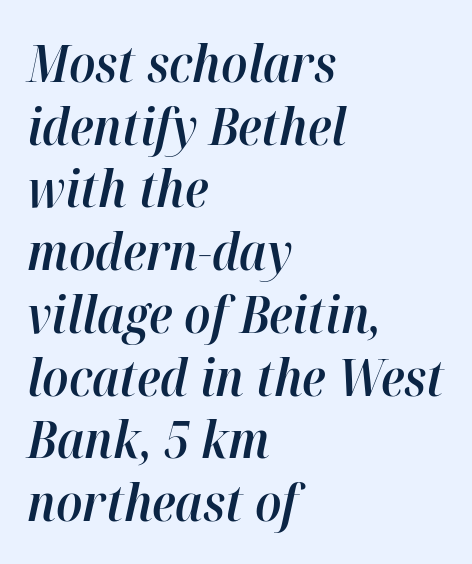
Look at the stroke-to-counter ratio: somewhat heavy, a semibold. Each word holds together tightly as a unit, with standard inter-letter gaps. Visually the block forms a straight wall on the left and a jagged coastline on the right. Think of a printed novel: that variable character pitch is what you see here. An italicized treatment has been applied to the whole sample.
